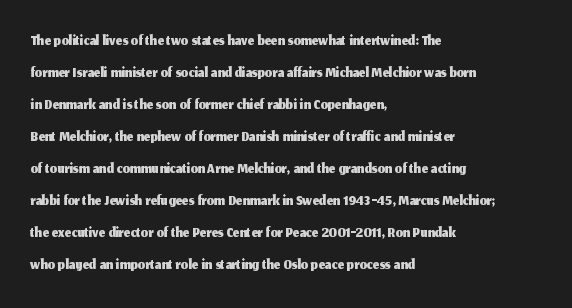
The image shows 23 px text type, upright; set left-aligned, normal line spacing (1.39x), normal letter spacing, not underlined.
